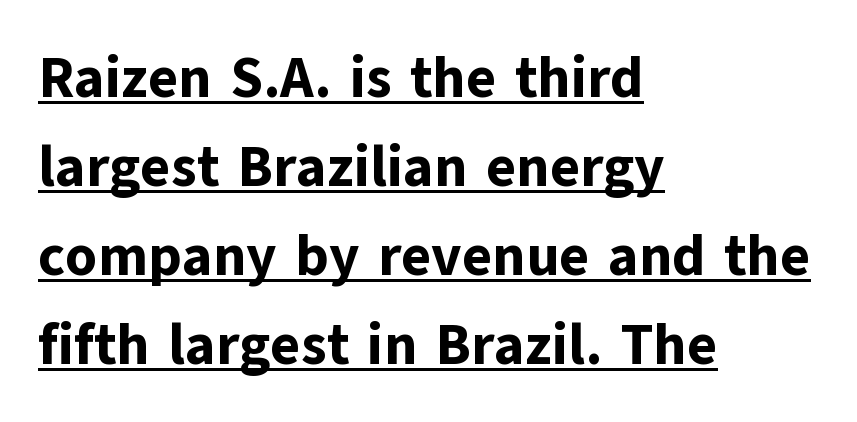
The image shows 57 px bold sans-serif type, upright; set left-aligned, normal line spacing (1.56x), normal letter spacing, underlined; low stroke contrast and a medium x-height.
